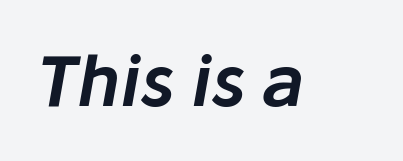
The image shows 69 px text type, italic (leaning right); set normal letter spacing, not underlined; low stroke contrast and a medium x-height.
